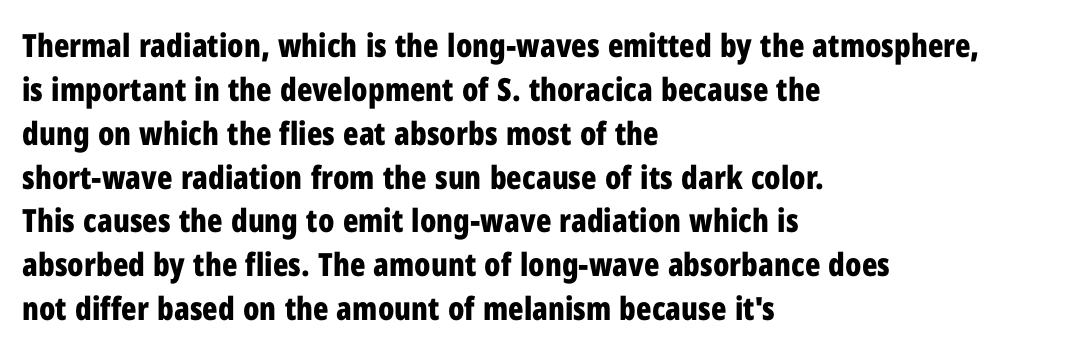
The image shows 32 px bold, condensed sans-serif type, upright; set left-aligned, normal line spacing (1.37x), normal letter spacing, not underlined; low stroke contrast and a medium x-height.
